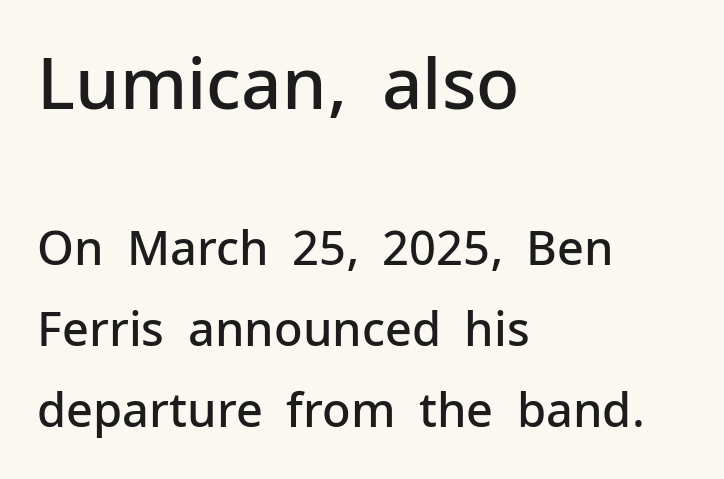
{"serif": "no", "italic": "no", "bold": "semi", "weight": "semibold", "width": "normal", "stroke_contrast": "low", "x_height": "medium", "monospaced": "no", "underline": "no", "align": "left", "line_spacing_ratio": 1.73, "letter_spacing": "normal", "letter_spacing_em": 0.0, "larger_block": "first", "size_ratio": 1.51, "glyph_px": 71}
